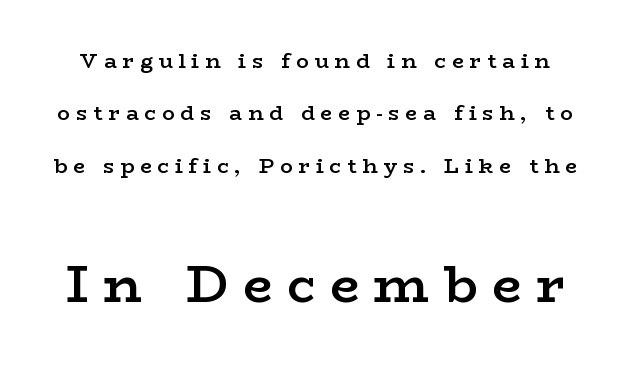
The text was rendered using a seriffed face with decorative stroke endings. A roman cut, with each character standing at attention. Compared with typical body copy, the letter spacing here is much looser. Check under the words: just untouched page.
